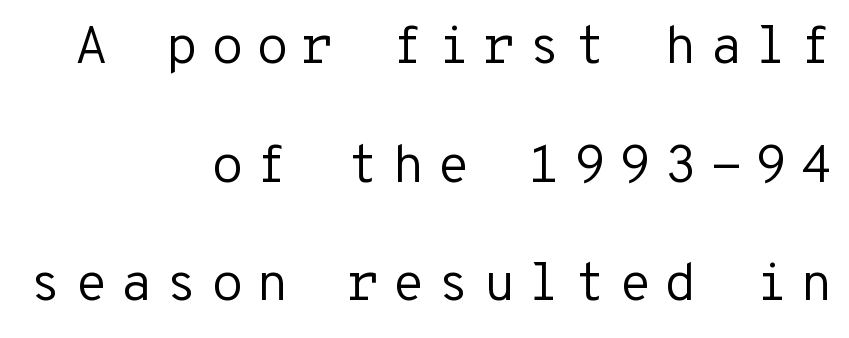
A sans-serif font was chosen for this passage. Honestly, there is no underline to notice here at all. The strokes are not fattened; the text isn't bold. Compared with typical paragraphs, the rows here are farther apart. What stands out about the letter spacing? Its width — letters are far apart. Here the designer chose a console-style face with uniform glyph widths.
